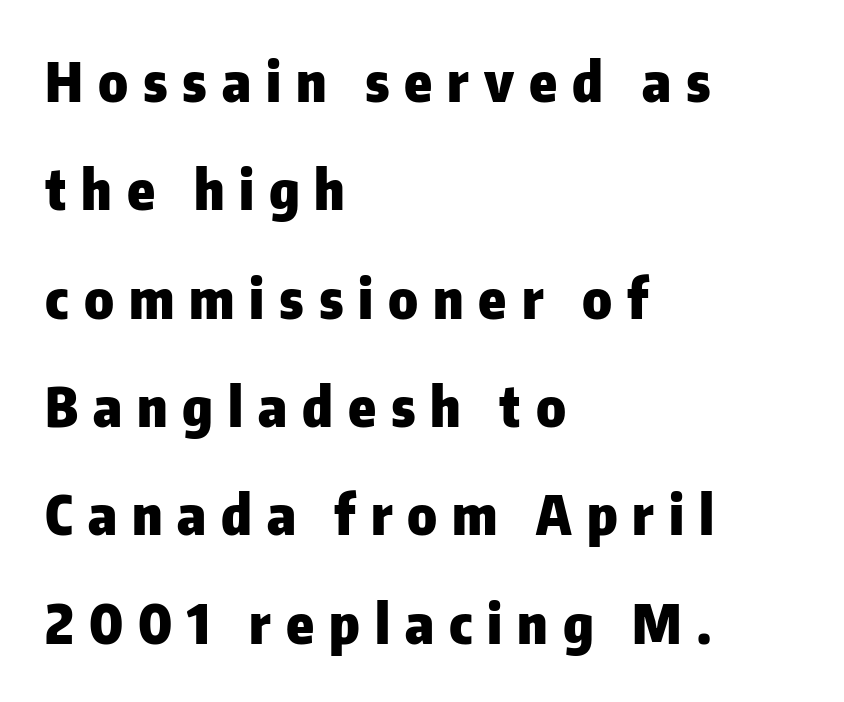
Notice the wide empty band between every row — that's loose leading. The font family rendered here belongs to the sans-serif group. Line starts are locked; line ends wander. Underlining? Definitely not there.
